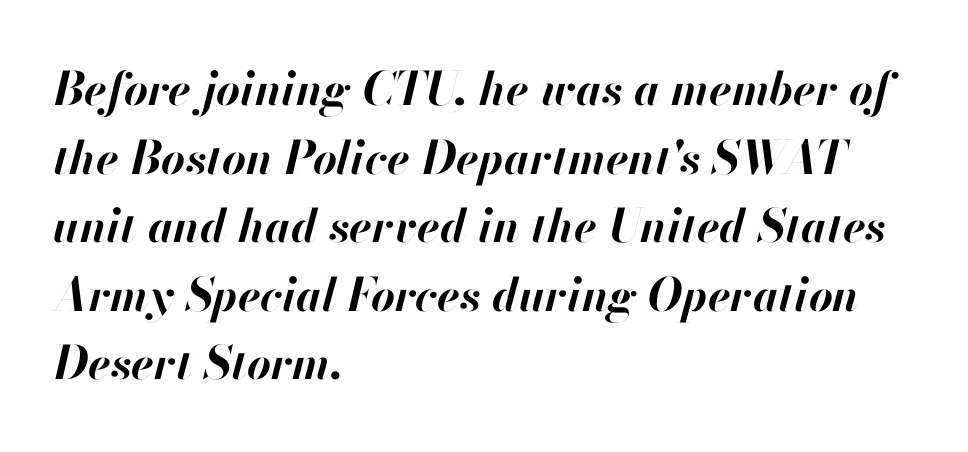
One glance says typical: line gaps are just what's usual. Here the designer chose a conventional face with non-uniform glyph widths. A student would call this left alignment; a typographer would say flush left, rag right. Look at the stroke-to-counter ratio: heavy, a bold. The glyphs are unaccompanied by any horizontal stroke below them. How are the letters spaced? Ordinarily, with no added tracking.
